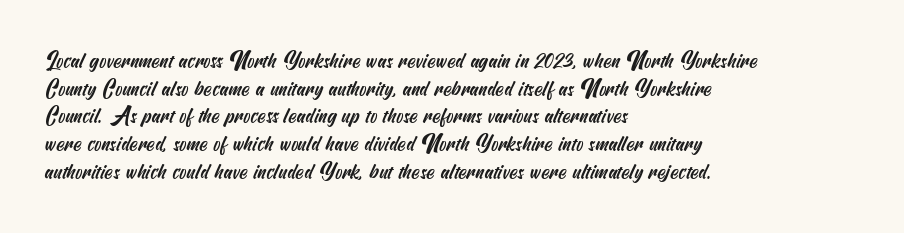
Any mark beneath the type? The region is blank. Does the copy run flush right? No — it runs flush left. Vertically, the passage feels balanced, rows spaced as you'd expect. Does extra space separate the letters? No, they use regular spacing.
